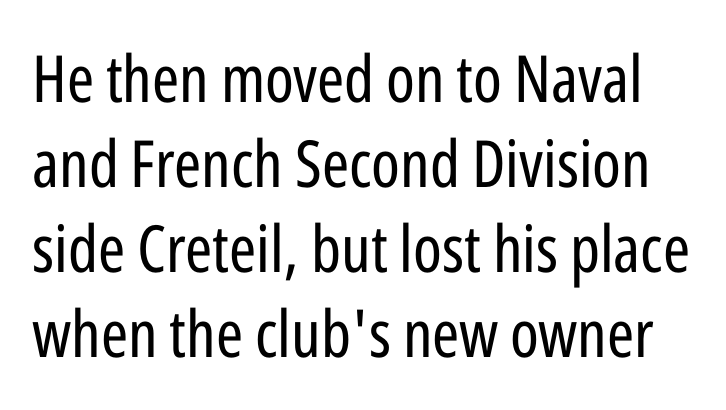
{"serif": "no", "italic": "no", "bold": "no", "weight": "regular", "width": "condensed", "stroke_contrast": "low", "x_height": "medium", "monospaced": "no", "underline": "no", "line_spacing": "normal", "line_spacing_ratio": 1.31, "letter_spacing": "normal", "letter_spacing_em": 0.0, "glyph_px": 65}
